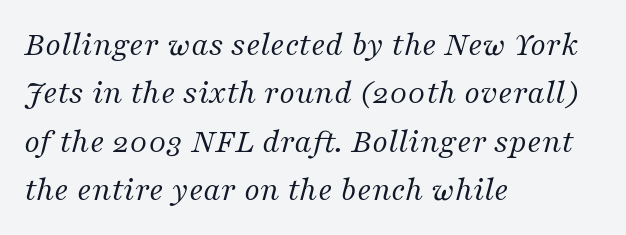
{"serif": "yes", "italic": "yes", "lean": "right", "slant_degrees": 16, "bold": "no", "weight": "regular", "width": "normal", "stroke_contrast": "medium", "x_height": "medium", "monospaced": "no", "underline": "no", "align": "left", "line_spacing": "normal", "line_spacing_ratio": 1.42, "letter_spacing": "normal", "letter_spacing_em": 0.0, "glyph_px": 34}
